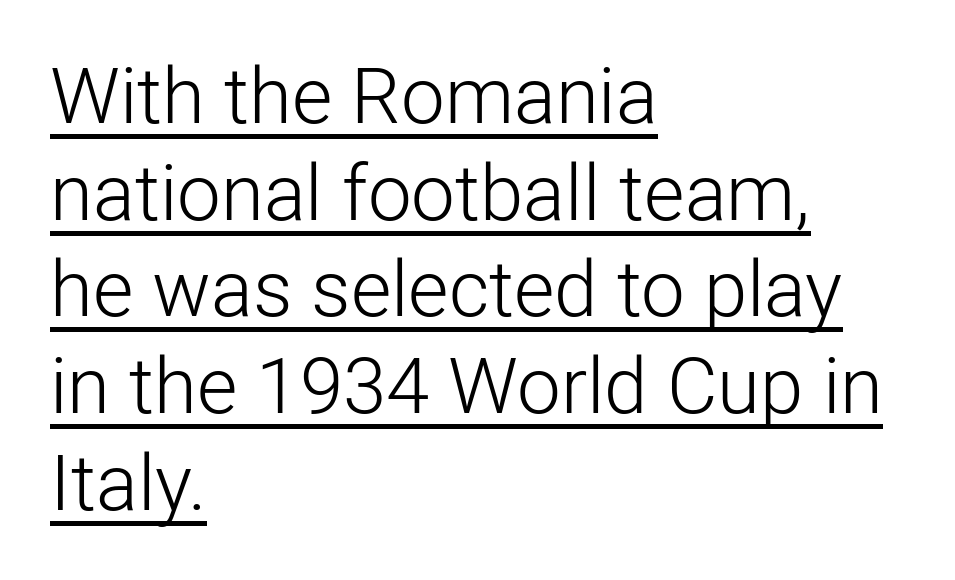
The image shows 78 px light sans-serif type, upright; set left-aligned, line spacing 1.24x, normal letter spacing, underlined; low stroke contrast and a medium x-height.
